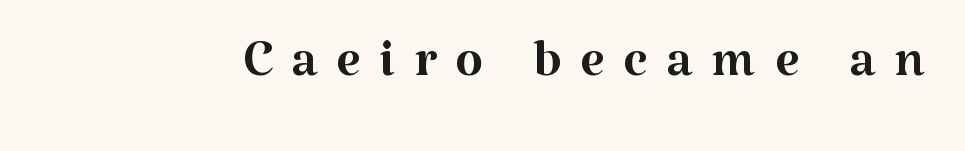
Q: Is the text bold? A: No.
Q: Is the text italic (slanted)? A: No, it is upright.
Q: Is the typeface a serif or a sans-serif typeface? A: Serif.
Q: Is the text underlined? A: No.
Q: Is the spacing between letters normal or unusually wide? A: Unusually wide.
Q: Width (condensed, normal, or wide)? A: Normal.
Q: Stroke contrast? A: Medium.
Q: x-height? A: Medium.
Q: Monospaced? A: No.
